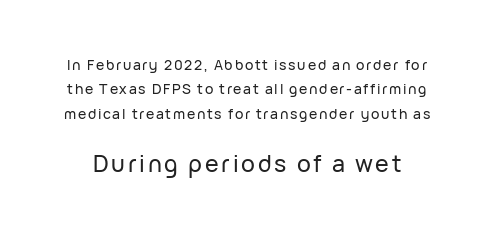
{"italic": "no", "underline": "no", "line_spacing_ratio": 1.75, "larger_block": "second", "size_ratio": 1.64, "glyph_px": 23}
